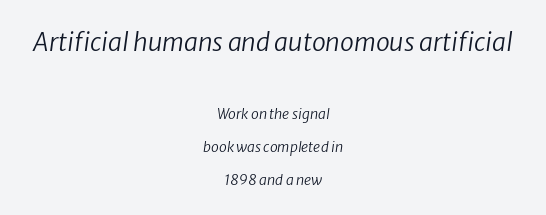
{"italic": "yes", "lean": "right", "slant_degrees": 8, "bold": "no", "underline": "no", "align": "center", "line_spacing": "loose", "line_spacing_ratio": 2.35, "letter_spacing": "normal", "letter_spacing_em": 0.0, "larger_block": "first", "size_ratio": 1.79, "glyph_px": 25}
